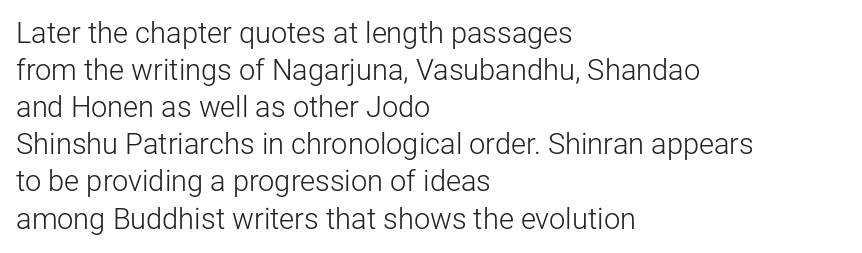
Q: Is the text bold? A: No.
Q: Is the text italic (slanted)? A: No, it is upright.
Q: Is the typeface a serif or a sans-serif typeface? A: Sans-serif.
Q: Is the text underlined? A: No.
Q: How is the paragraph aligned? A: Left-aligned.
Q: Is the spacing between letters normal or unusually wide? A: Normal.
Q: Is the spacing between lines tight, normal or loose? A: Normal.
Q: Width (condensed, normal, or wide)? A: Normal.
Q: Stroke contrast? A: Low.
Q: x-height? A: Medium.
Q: Monospaced? A: No.
